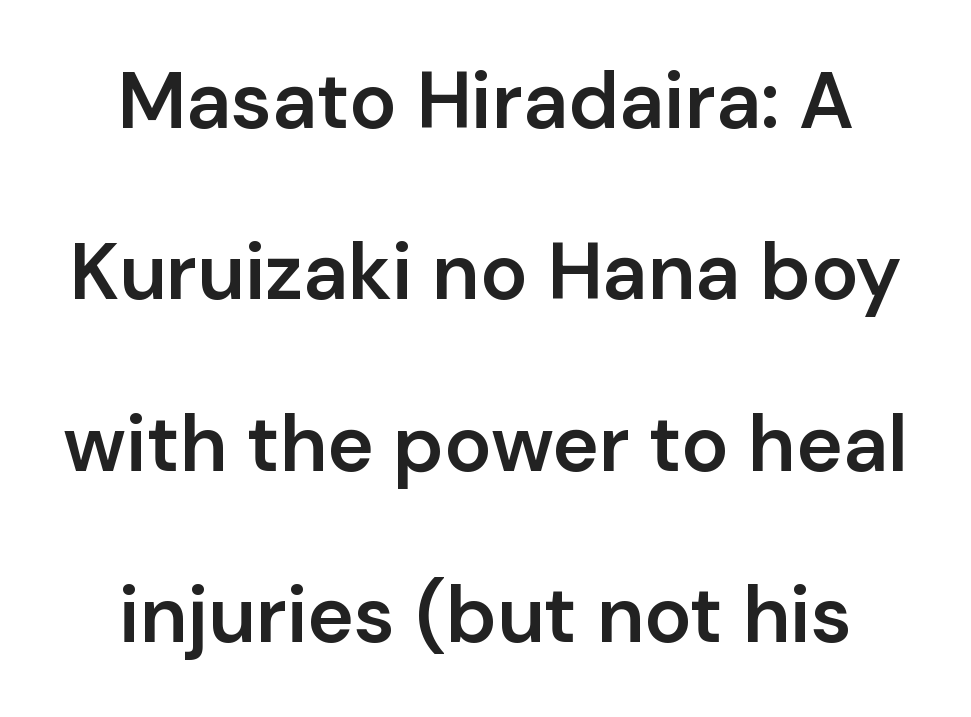
Q: Is the text bold? A: Semi-bold.
Q: Is the text italic (slanted)? A: No, it is upright.
Q: Is the typeface a serif or a sans-serif typeface? A: Sans-serif.
Q: Is the text underlined? A: No.
Q: How is the paragraph aligned? A: Centered.
Q: Is the spacing between letters normal or unusually wide? A: Normal.
Q: Is the spacing between lines tight, normal or loose? A: Loose.
Q: Width (condensed, normal, or wide)? A: Normal.
Q: Stroke contrast? A: Low.
Q: x-height? A: Medium.
Q: Monospaced? A: No.
